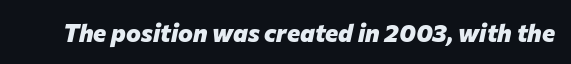
Letters rest on an invisible, unmarked baseline. Compared with typical body copy, the letter spacing here is the same. Rendered with sloped, italic letterforms. Students, this is bold: see how much ink each stroke carries.
